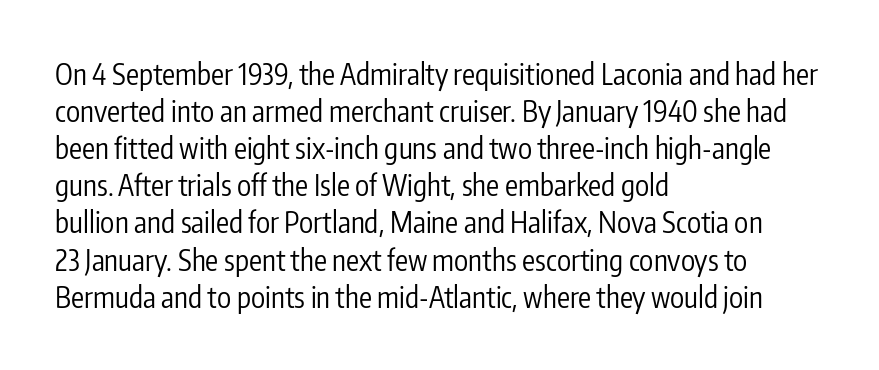
{"serif": "no", "italic": "no", "bold": "no", "weight": "regular", "width": "condensed", "stroke_contrast": "low", "x_height": "medium", "monospaced": "no", "underline": "no", "align": "left", "line_spacing": "normal", "line_spacing_ratio": 1.28, "letter_spacing": "normal", "letter_spacing_em": 0.0, "glyph_px": 29}
